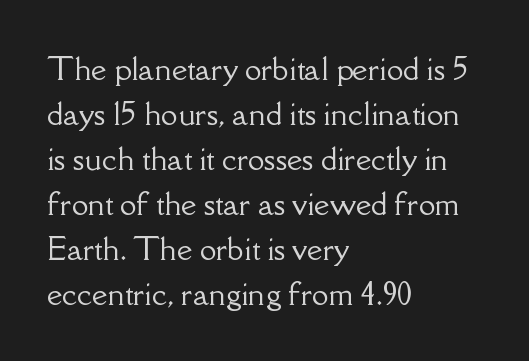
The image shows 30 px serif type, upright; set left-aligned, normal line spacing (1.5x), normal letter spacing, not underlined; low stroke contrast and a small x-height.
